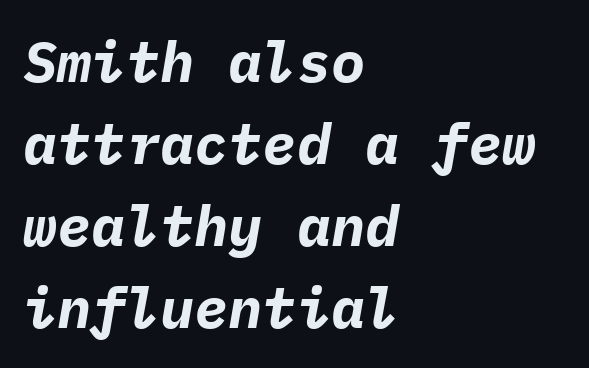
{"italic": "yes", "lean": "right", "slant_degrees": 9, "bold": "yes", "weight": "bold", "width": "normal", "stroke_contrast": "low", "x_height": "medium", "monospaced": "yes", "underline": "no", "align": "left", "line_spacing": "normal", "line_spacing_ratio": 1.44, "letter_spacing": "normal", "letter_spacing_em": 0.0, "glyph_px": 57}
